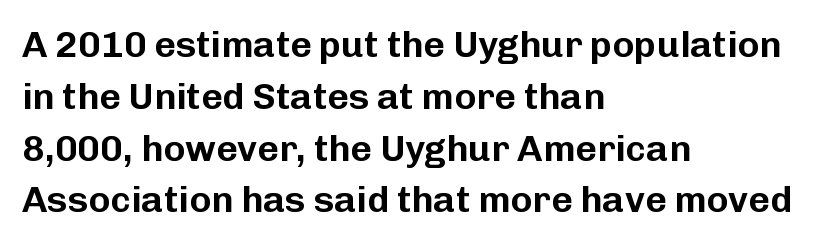
Stroke terminals: plain, sans-serif. Has an underline been added? It has not. Casual observation: everything's shoved over to the left. Each letter keeps its own natural width here, so spacing adapts to shape. Letter spacing: default.
